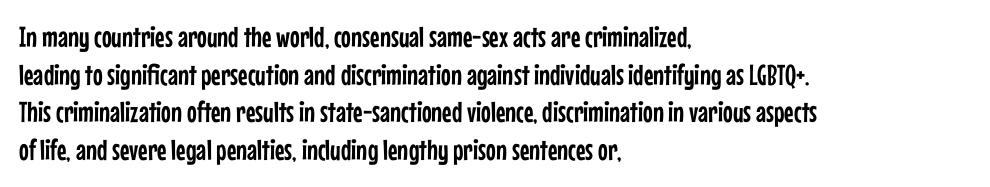
{"serif": "no", "italic": "no", "width": "condensed", "stroke_contrast": "low", "x_height": "medium", "monospaced": "no", "underline": "no", "align": "left", "line_spacing": "normal", "line_spacing_ratio": 1.3, "letter_spacing": "normal", "letter_spacing_em": 0.0, "glyph_px": 29}
